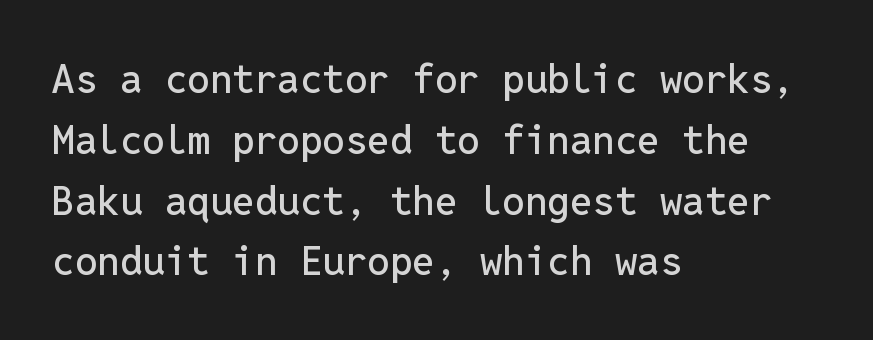
{"serif": "no", "italic": "no", "width": "normal", "stroke_contrast": "low", "x_height": "medium", "monospaced": "yes", "underline": "no", "align": "left", "line_spacing": "normal", "line_spacing_ratio": 1.52, "letter_spacing": "normal", "letter_spacing_em": 0.0, "glyph_px": 40}
